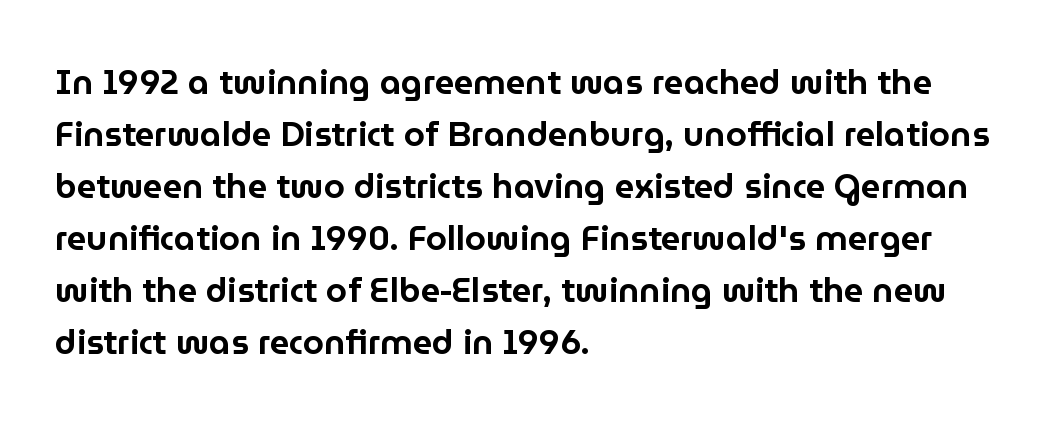
The rendering uses a moderate line-height, typical for paragraphs. A bare baseline throughout the passage. Classification — sans serif. Words appear dense and cohesive because spacing is normal. Reading down the block, your eye returns to a fixed left position each line.
